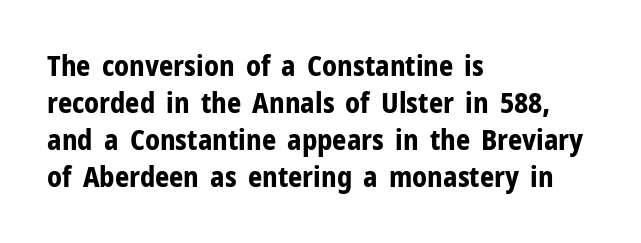
The image shows 28 px bold sans-serif type, upright; set left-aligned, normal line spacing (1.32x), normal letter spacing, not underlined; low stroke contrast and a medium x-height.
